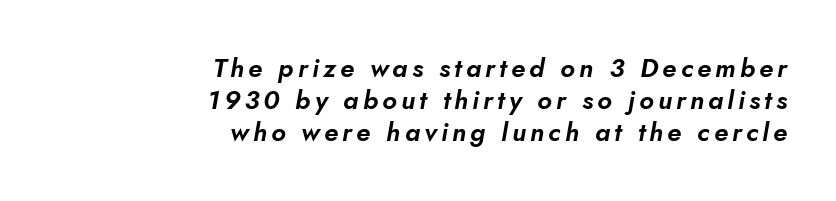
Q: Is the text italic (slanted)? A: Yes, it leans right by about 10 degrees.
Q: Is the text underlined? A: No.
Q: How is the paragraph aligned? A: Right-aligned.
